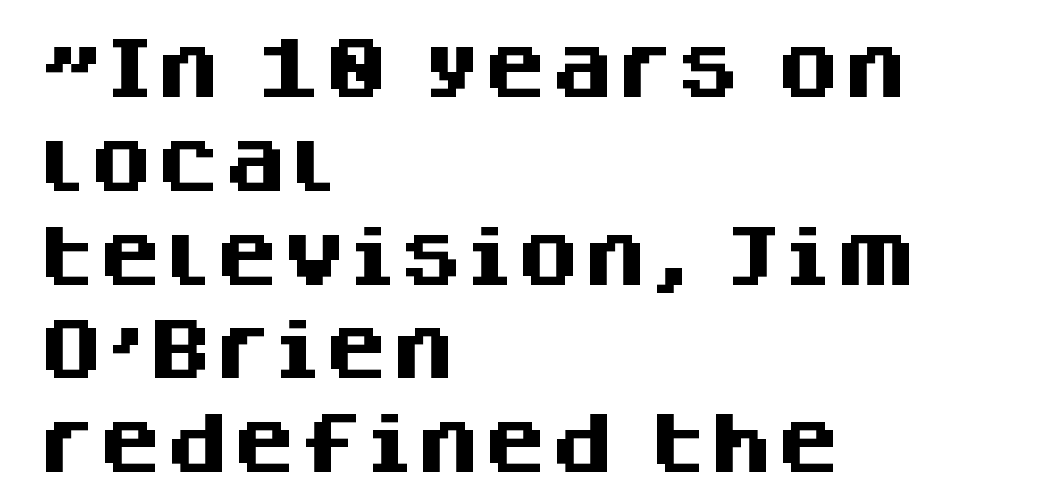
One glance says typical: line gaps are just what's usual. To sum up the face: it is a sans, with no serifs. Is the block centered? No — it sits flush against the left margin. The gaps between neighbouring characters are ordinary and unremarkable.
